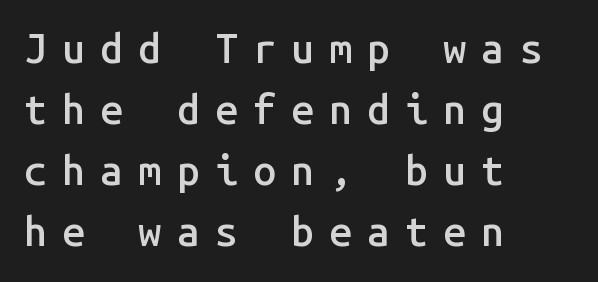
The image shows 41 px semibold sans-serif type, upright, monospaced; set left-aligned, normal line spacing (1.49x), unusually wide letter spacing (+0.37 em), not underlined; low stroke contrast and a medium x-height.
